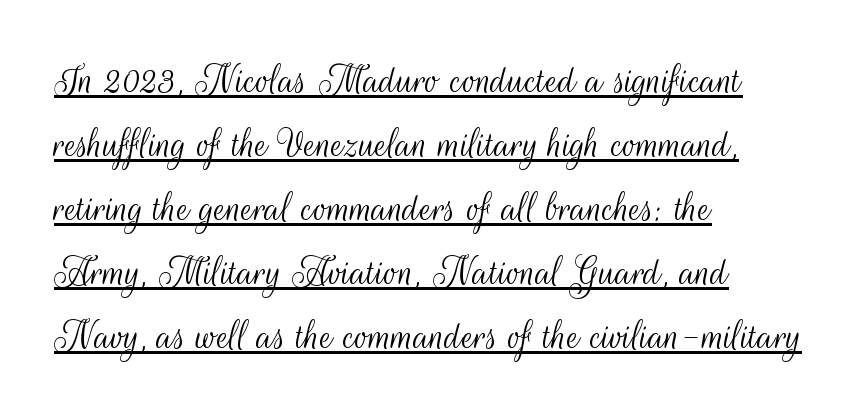
The image shows 45 px light, condensed sans-serif type; set left-aligned, normal line spacing (1.42x), normal letter spacing, underlined; medium stroke contrast and a small x-height.
